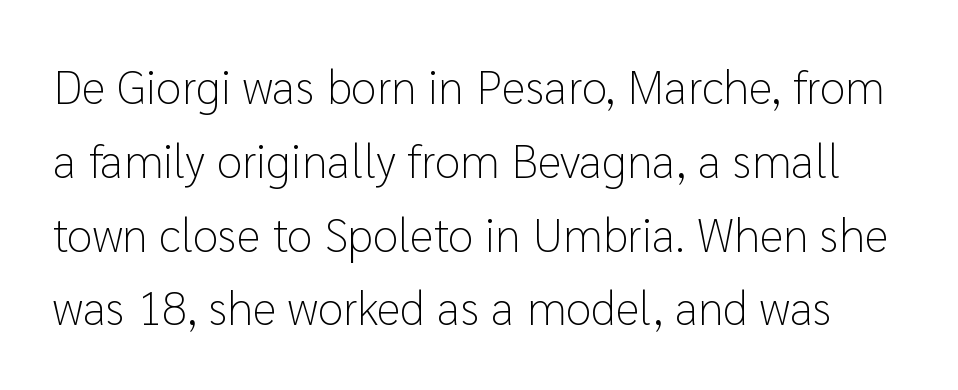
You could not count columns in this text — the font is proportionally spaced. Rows of type keep a routine distance in the vertical direction. The letters look calm and open, with moderate or lighter stems. Check under the words: just untouched page. Students, note that the glyphs here touch the page at normal intervals. The passage shown is typeset with a sans-serif family.
